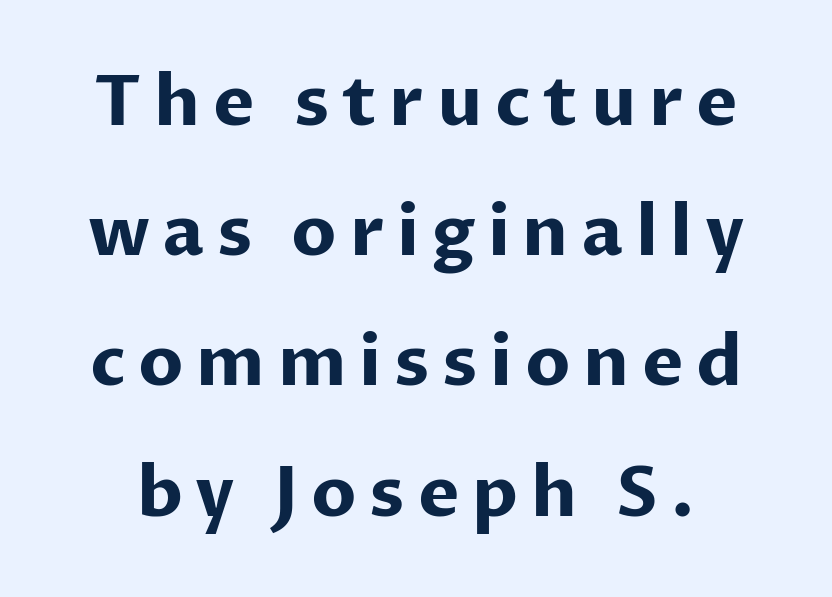
Do the characters align in a grid? No, the font is proportional. The specimen omits any rule beneath the text block's lines. This is heavy type, rendered in bold. Each letter's strokes conclude bluntly, with no projecting serifs.
